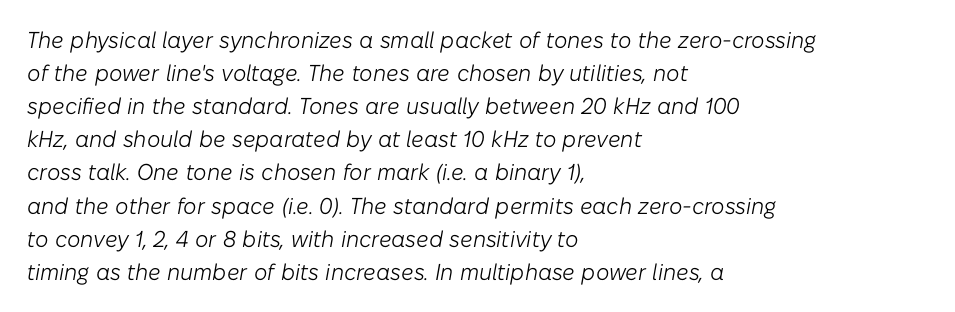
The image shows 23 px text type, italic (leaning right); set left-aligned, normal line spacing (1.44x), normal letter spacing, not underlined.
